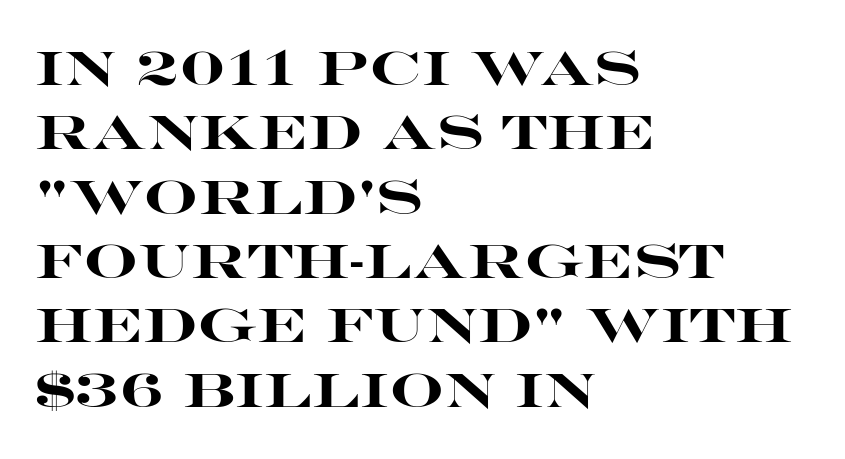
Q: Is the text bold? A: Yes.
Q: Is the text italic (slanted)? A: No, it is upright.
Q: Is the typeface a serif or a sans-serif typeface? A: Serif.
Q: Is the text underlined? A: No.
Q: How is the paragraph aligned? A: Left-aligned.
Q: Is the spacing between letters normal or unusually wide? A: Normal.
Q: Is the spacing between lines tight, normal or loose? A: Normal.
Q: Width (condensed, normal, or wide)? A: Wide.
Q: Stroke contrast? A: High.
Q: x-height? A: Large.
Q: Monospaced? A: No.
